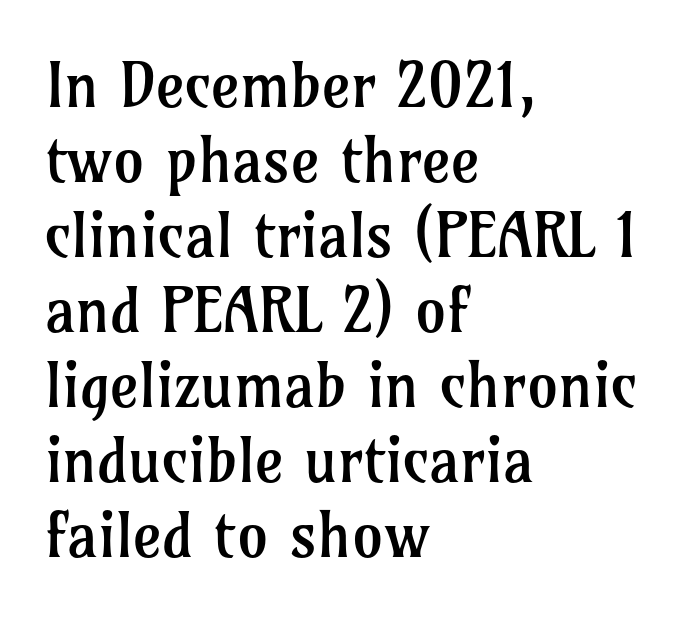
Bare-footed words on every line. The designer went with a serif here, giving each stem small feet. Counters stay open thanks to moderate or lighter strokes. Notice how the stems are strictly vertical — no italics here.
